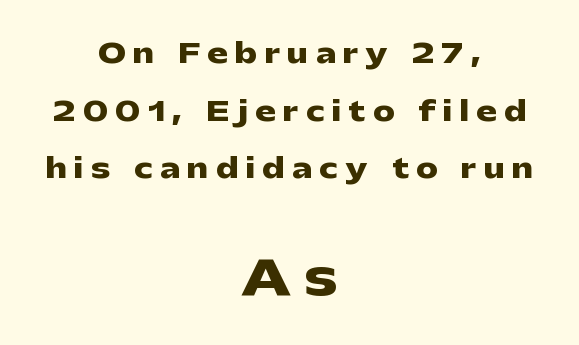
{"serif": "no", "italic": "no", "bold": "yes", "weight": "heavy", "width": "wide", "stroke_contrast": "low", "x_height": "medium", "monospaced": "no", "underline": "no", "align": "center", "line_spacing": "loose", "line_spacing_ratio": 2.13, "letter_spacing": "wide", "letter_spacing_em": 0.28, "larger_block": "second", "size_ratio": 1.74, "glyph_px": 47}
